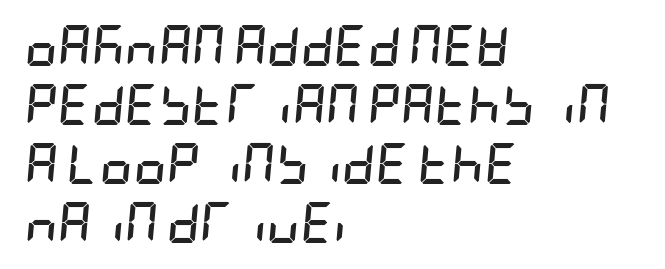
Q: Is the text bold? A: Yes.
Q: Is the text italic (slanted)? A: Yes, it leans right by about 5 degrees.
Q: Is the text underlined? A: No.
Q: How is the paragraph aligned? A: Left-aligned.
Q: Is the spacing between letters normal or unusually wide? A: Normal.
Q: Is the spacing between lines tight, normal or loose? A: Normal.
Q: Width (condensed, normal, or wide)? A: Condensed.
Q: Stroke contrast? A: Low.
Q: x-height? A: Large.
